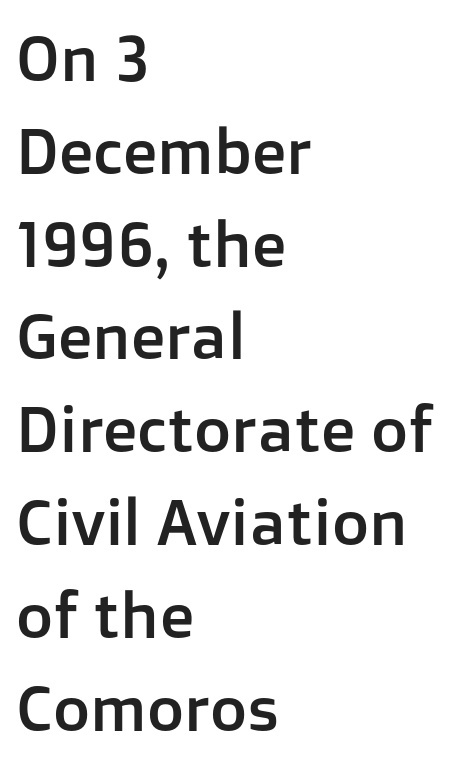
Q: Is the text italic (slanted)? A: No, it is upright.
Q: Is the typeface a serif or a sans-serif typeface? A: Sans-serif.
Q: Is the text underlined? A: No.
Q: How is the paragraph aligned? A: Left-aligned.
Q: Is the spacing between letters normal or unusually wide? A: Normal.
Q: Is the spacing between lines tight, normal or loose? A: Normal.
Q: Width (condensed, normal, or wide)? A: Normal.
Q: Stroke contrast? A: Low.
Q: x-height? A: Medium.
Q: Monospaced? A: No.
